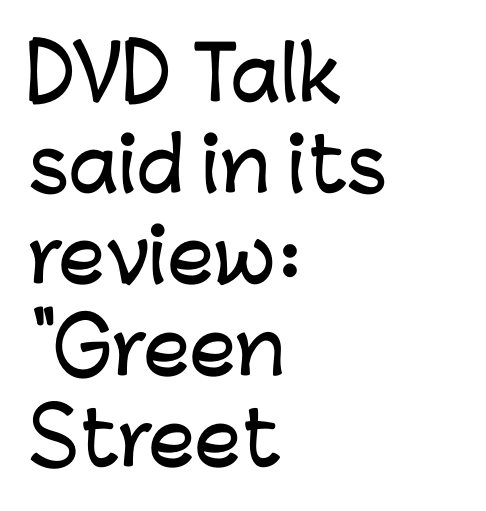
The image shows 73 px sans-serif type, upright; set left-aligned, normal line spacing (1.25x), normal letter spacing, not underlined; low stroke contrast and a medium x-height.
